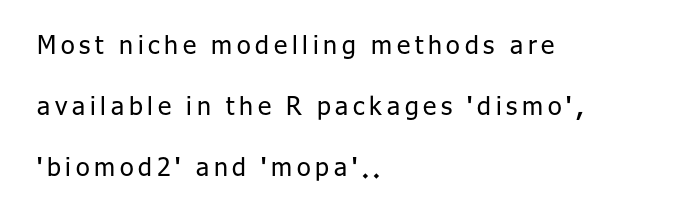
{"italic": "no", "bold": "no", "underline": "no", "align": "left", "line_spacing": "loose", "line_spacing_ratio": 2.45, "glyph_px": 25}
